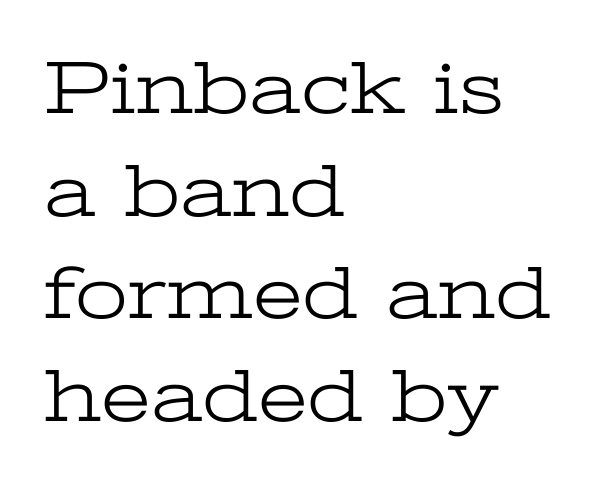
Unbolded letterforms with no extra heft. The face used here is proportionally spaced, like ordinary book or web type. You can tell it's not italic because the verticals are truly vertical. Descenders are the only things crossing below the line. Short and long lines alike share a common starting point at left.
